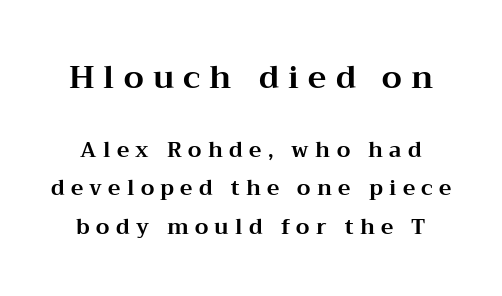
Q: Is the text bold? A: Yes.
Q: Is the text italic (slanted)? A: No, it is upright.
Q: Is the typeface a serif or a sans-serif typeface? A: Serif.
Q: Is the text underlined? A: No.
Q: Is the spacing between letters normal or unusually wide? A: Unusually wide.
Q: Which block of text is set in a larger size, the first (top) or the second (bottom)? A: The first (top) one.
Q: Width (condensed, normal, or wide)? A: Wide.
Q: Stroke contrast? A: Medium.
Q: x-height? A: Medium.
Q: Monospaced? A: No.
